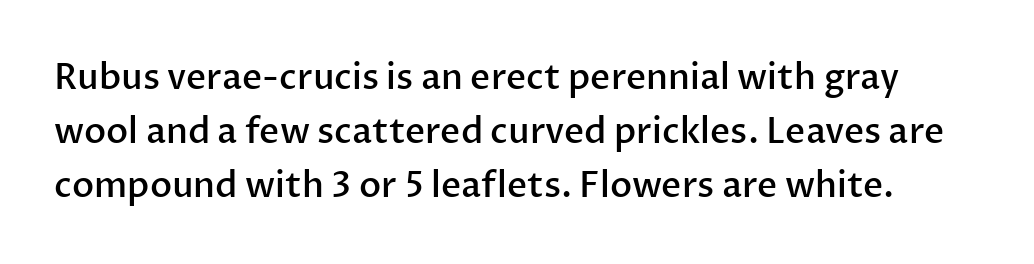
The strip under each line holds only bare page. Notice how the stems are strictly vertical — no italics here. Looks like regular typesetting: each glyph gets only the width it needs. Look at the bottom of the vertical strokes: they stop flat, with no serifs.
